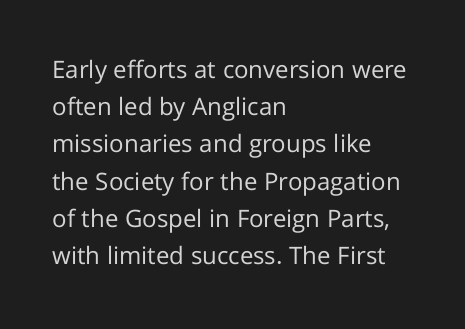
Q: Is the text bold? A: No.
Q: Is the text italic (slanted)? A: No, it is upright.
Q: Is the text underlined? A: No.
Q: How is the paragraph aligned? A: Left-aligned.
Q: Is the spacing between letters normal or unusually wide? A: Normal.
Q: Is the spacing between lines tight, normal or loose? A: Normal.
